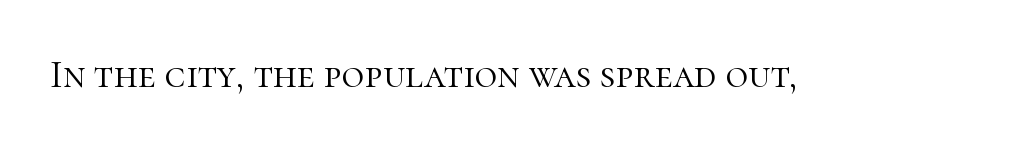
Q: Is the text bold? A: No.
Q: Is the text italic (slanted)? A: No, it is upright.
Q: Is the typeface a serif or a sans-serif typeface? A: Serif.
Q: Is the text underlined? A: No.
Q: Is the spacing between letters normal or unusually wide? A: Normal.
Q: Width (condensed, normal, or wide)? A: Normal.
Q: Stroke contrast? A: High.
Q: x-height? A: Medium.
Q: Monospaced? A: No.
